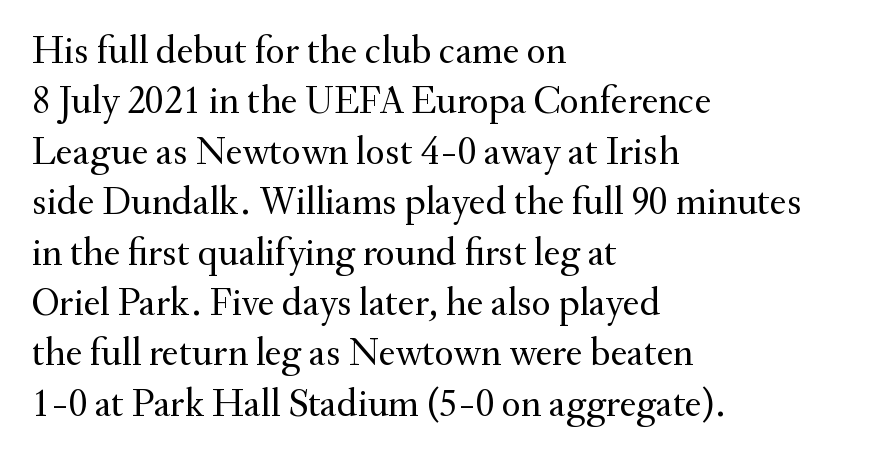
{"serif": "yes", "italic": "no", "bold": "no", "weight": "regular", "width": "normal", "stroke_contrast": "medium", "x_height": "small", "monospaced": "no", "underline": "no", "align": "left", "line_spacing": "normal", "line_spacing_ratio": 1.26, "letter_spacing": "normal", "letter_spacing_em": 0.0, "glyph_px": 40}
